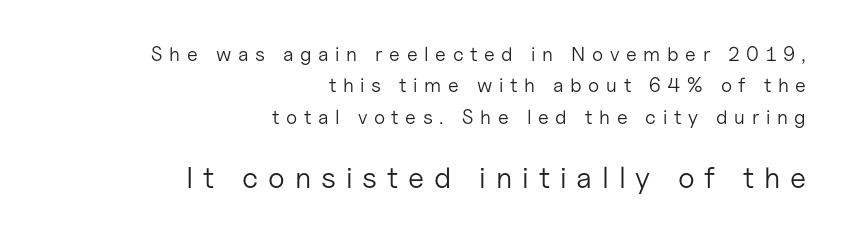
Q: Is the text bold? A: No.
Q: Is the text italic (slanted)? A: No, it is upright.
Q: Is the typeface a serif or a sans-serif typeface? A: Sans-serif.
Q: Is the text underlined? A: No.
Q: How is the paragraph aligned? A: Right-aligned.
Q: Is the spacing between letters normal or unusually wide? A: Unusually wide.
Q: Is the spacing between lines tight, normal or loose? A: Normal.
Q: Which block of text is set in a larger size, the first (top) or the second (bottom)? A: The second (bottom) one.
Q: Width (condensed, normal, or wide)? A: Normal.
Q: Stroke contrast? A: Low.
Q: x-height? A: Medium.
Q: Monospaced? A: No.
